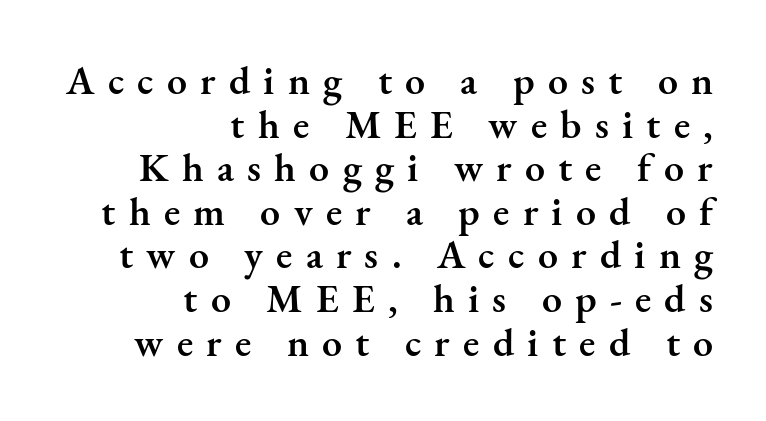
Q: Is the text bold? A: Semi-bold.
Q: Is the text italic (slanted)? A: No, it is upright.
Q: Is the typeface a serif or a sans-serif typeface? A: Serif.
Q: Is the text underlined? A: No.
Q: How is the paragraph aligned? A: Right-aligned.
Q: Is the spacing between letters normal or unusually wide? A: Unusually wide.
Q: Is the spacing between lines tight, normal or loose? A: Tight.
Q: Width (condensed, normal, or wide)? A: Normal.
Q: Stroke contrast? A: Medium.
Q: x-height? A: Small.
Q: Monospaced? A: No.
